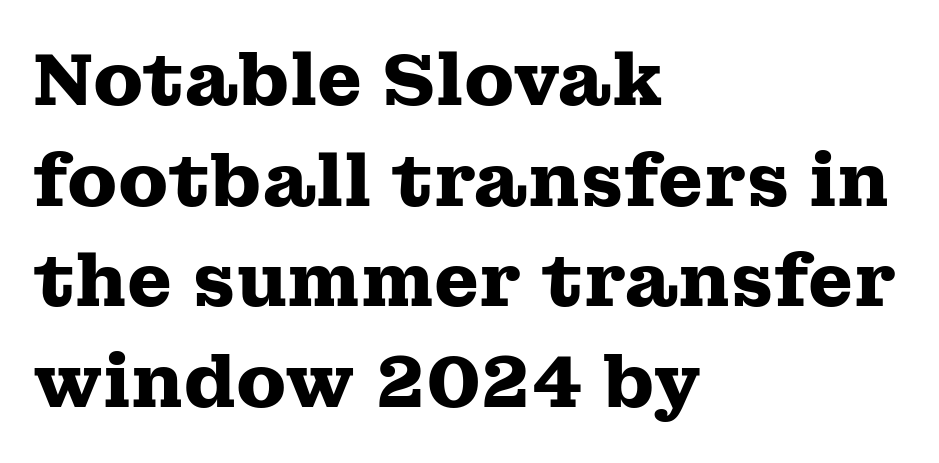
The image shows 73 px heavy, wide serif type, upright; set left-aligned, normal line spacing (1.38x), normal letter spacing, not underlined; medium stroke contrast and a medium x-height.
